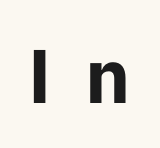
Q: Is the text bold? A: Yes.
Q: Is the text italic (slanted)? A: No, it is upright.
Q: Is the typeface a serif or a sans-serif typeface? A: Sans-serif.
Q: Is the text underlined? A: No.
Q: Is the spacing between letters normal or unusually wide? A: Unusually wide.
Q: Width (condensed, normal, or wide)? A: Normal.
Q: Stroke contrast? A: Low.
Q: x-height? A: Medium.
Q: Monospaced? A: No.
